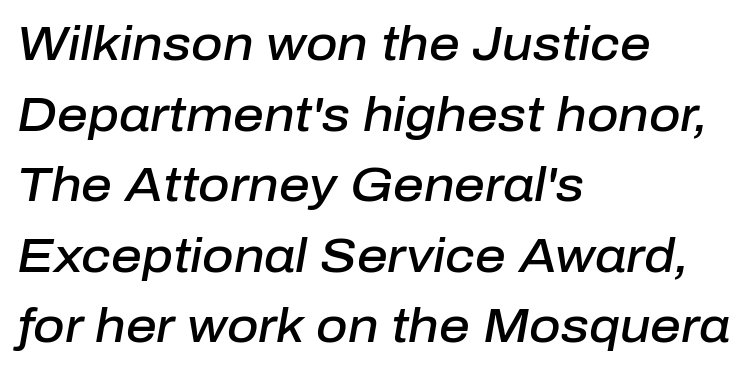
{"italic": "yes", "lean": "right", "slant_degrees": 10, "bold": "semi", "weight": "semibold", "width": "normal", "stroke_contrast": "low", "x_height": "medium", "monospaced": "no", "underline": "no", "align": "left", "line_spacing": "normal", "line_spacing_ratio": 1.47, "letter_spacing": "normal", "letter_spacing_em": 0.0, "glyph_px": 48}
